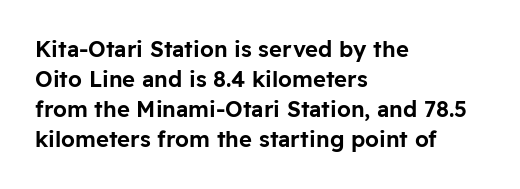
{"italic": "no", "underline": "no", "align": "left", "line_spacing": "normal", "line_spacing_ratio": 1.37, "letter_spacing": "normal", "letter_spacing_em": 0.0, "glyph_px": 22}
